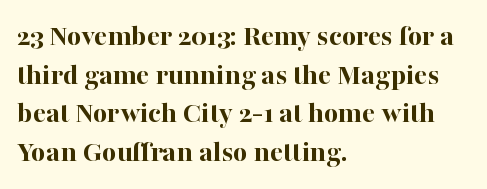
{"serif": "yes", "italic": "no", "bold": "yes", "weight": "bold", "width": "normal", "stroke_contrast": "high", "x_height": "medium", "monospaced": "no", "underline": "no", "align": "left", "line_spacing": "normal", "line_spacing_ratio": 1.25, "letter_spacing": "normal", "letter_spacing_em": 0.0, "glyph_px": 31}
